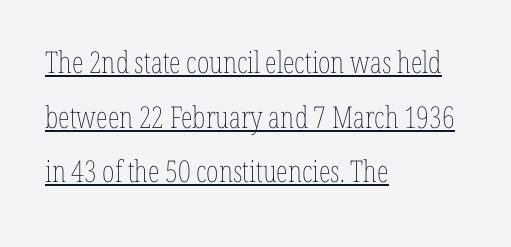
Horizontally, the lines are justified to the leading edge only. The lettering holds an erect, upright posture throughout. Glyph-to-glyph distance matches everyday printed text. These lines are rendered in a variable-pitch font.
